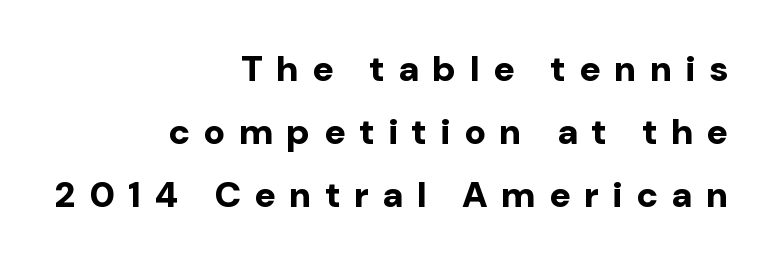
Q: Is the text bold? A: Yes.
Q: Is the text italic (slanted)? A: No, it is upright.
Q: Is the typeface a serif or a sans-serif typeface? A: Sans-serif.
Q: Is the text underlined? A: No.
Q: How is the paragraph aligned? A: Right-aligned.
Q: Is the spacing between letters normal or unusually wide? A: Unusually wide.
Q: Width (condensed, normal, or wide)? A: Normal.
Q: Stroke contrast? A: Low.
Q: x-height? A: Medium.
Q: Monospaced? A: No.
